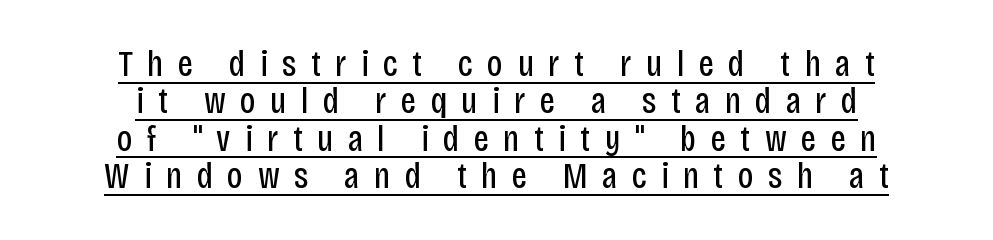
Q: Is the text bold? A: No.
Q: Is the text italic (slanted)? A: No, it is upright.
Q: Is the typeface a serif or a sans-serif typeface? A: Sans-serif.
Q: Is the text underlined? A: Yes.
Q: How is the paragraph aligned? A: Centered.
Q: Is the spacing between letters normal or unusually wide? A: Unusually wide.
Q: Is the spacing between lines tight, normal or loose? A: Tight.
Q: Width (condensed, normal, or wide)? A: Condensed.
Q: Stroke contrast? A: Low.
Q: x-height? A: Large.
Q: Monospaced? A: No.
